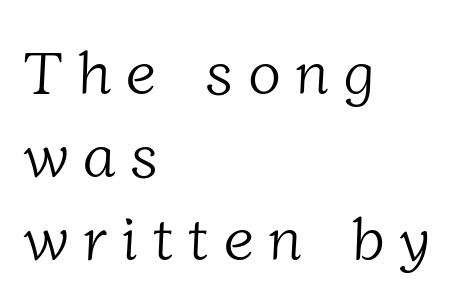
Leading matches the norm, producing a regular column. The passage shown is typed in a proportional face where columns would drift. The characters are drawn with everyday or finer stroke widths. The passage shown is not underscored anywhere. These lines are set flush left with a ragged right edge.
